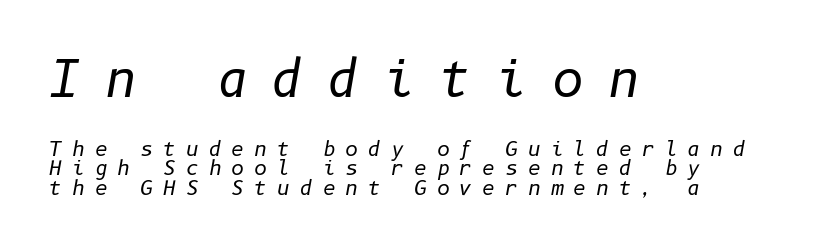
The image shows 49 px regular-weight type, italic (leaning right); set left-aligned, tight line spacing (0.97x), unusually wide letter spacing (+0.49 em), not underlined; the first (top) block is 2.45x larger; low stroke contrast and a medium x-height.
